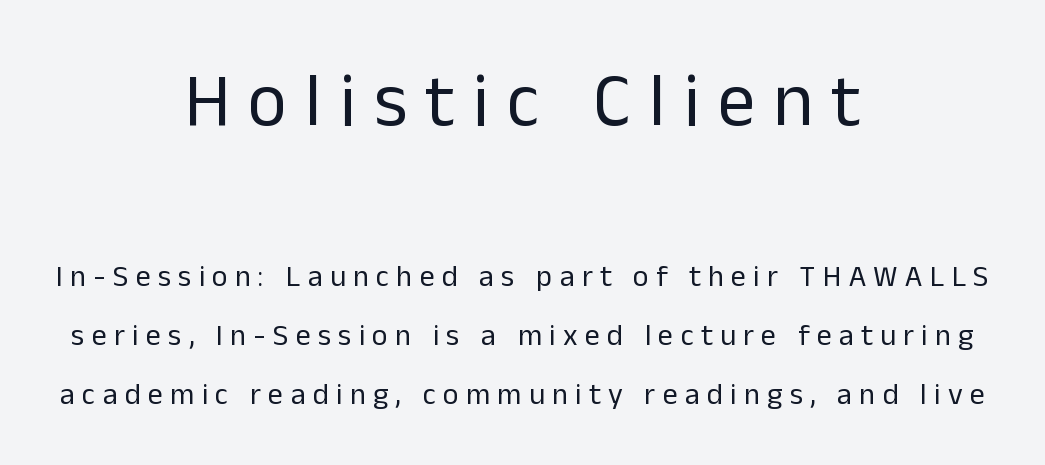
{"serif": "no", "italic": "no", "bold": "no", "weight": "regular", "width": "normal", "stroke_contrast": "low", "x_height": "medium", "monospaced": "no", "underline": "no", "align": "center", "line_spacing": "loose", "line_spacing_ratio": 1.96, "letter_spacing": "wide", "letter_spacing_em": 0.24, "larger_block": "first", "size_ratio": 2.5, "glyph_px": 75}
